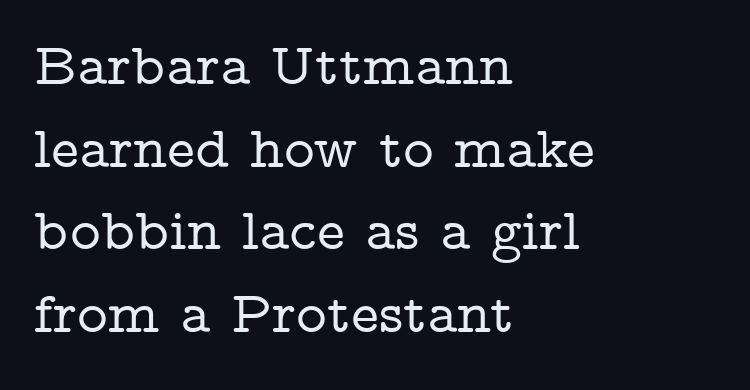
Q: Is the text italic (slanted)? A: No, it is upright.
Q: Is the typeface a serif or a sans-serif typeface? A: Serif.
Q: Is the text underlined? A: No.
Q: How is the paragraph aligned? A: Left-aligned.
Q: Is the spacing between letters normal or unusually wide? A: Normal.
Q: Is the spacing between lines tight, normal or loose? A: Normal.
Q: Width (condensed, normal, or wide)? A: Wide.
Q: Stroke contrast? A: Low.
Q: x-height? A: Medium.
Q: Monospaced? A: No.
